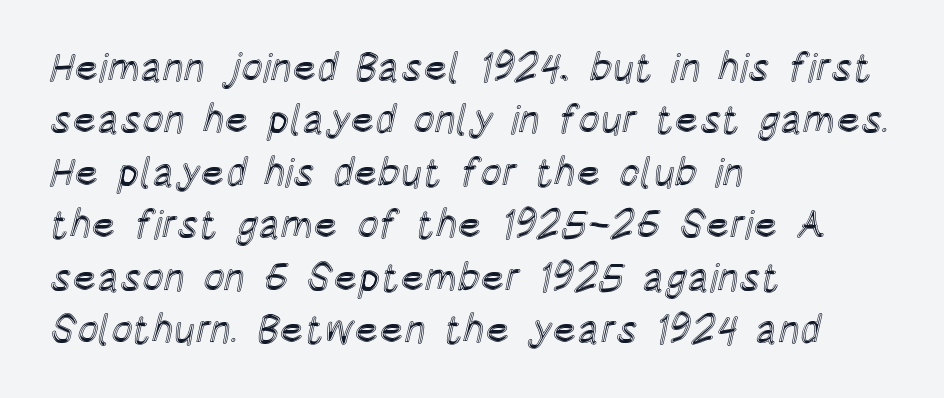
Q: Is the text italic (slanted)? A: Yes.
Q: Is the text underlined? A: No.
Q: How is the paragraph aligned? A: Left-aligned.
Q: Is the spacing between letters normal or unusually wide? A: Normal.
Q: Is the spacing between lines tight, normal or loose? A: Normal.
Q: Width (condensed, normal, or wide)? A: Condensed.
Q: x-height? A: Large.
Q: Monospaced? A: No.
